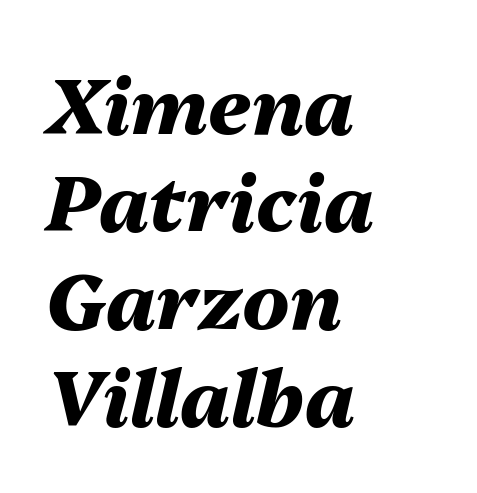
The image shows 78 px heavy type, italic (leaning right); set left-aligned, normal line spacing (1.25x), normal letter spacing, not underlined; medium stroke contrast and a medium x-height.
